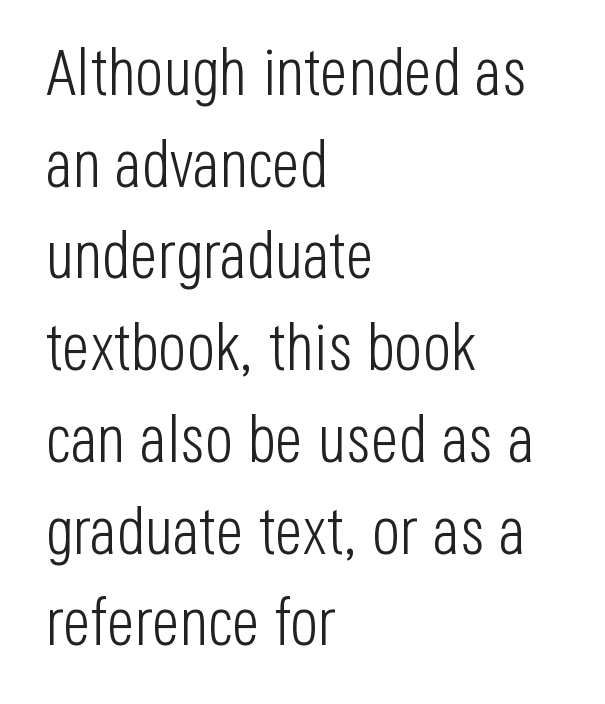
The paragraph has a hard left edge and a soft right edge. This block has exactly the height ordinary leading produces. The typography opts for an upright posture over an oblique one. Inter-character spacing is left at the font's built-in metrics. The face used here is proportionally spaced, like ordinary book or web type. Nothing heavy about these letters — not bold at all.
